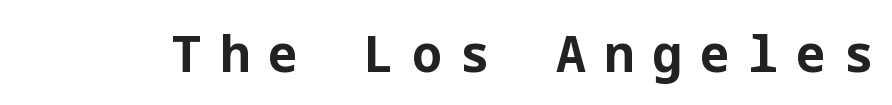
Plenty of ink on the page — the face is bold. Compared with typical body copy, the letter spacing here is much looser. Lines of text with bare space underneath. When letters stand straight like this, we call the style roman or upright.
